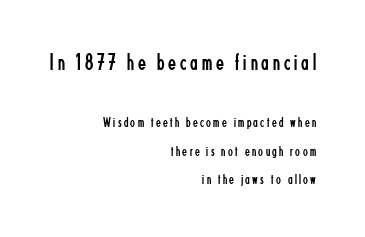
{"italic": "no", "bold": "no", "underline": "no", "align": "right", "line_spacing": "loose", "line_spacing_ratio": 2.03, "larger_block": "first", "size_ratio": 1.64, "glyph_px": 23}
